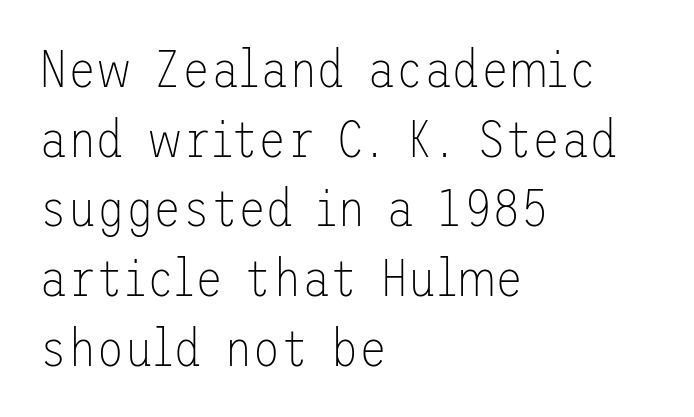
The image shows 52 px thin sans-serif type, upright; set left-aligned, normal line spacing (1.34x), normal letter spacing, not underlined; low stroke contrast and a medium x-height.
